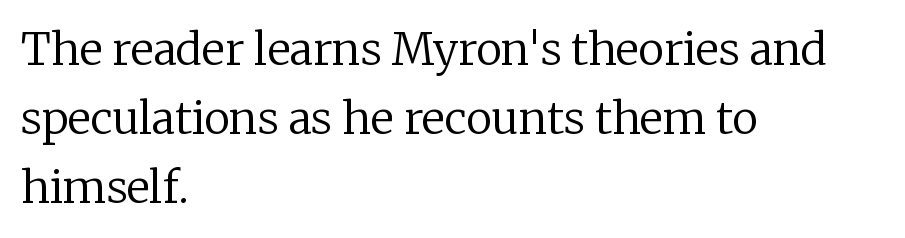
These lines sit exactly where default settings would place them. Weight: not bold — regular or lighter. Visually the block forms a straight wall on the left and a jagged coastline on the right. The font family rendered here belongs to the serif group. Spacing verdict: proportional, widths tailored to each character.
